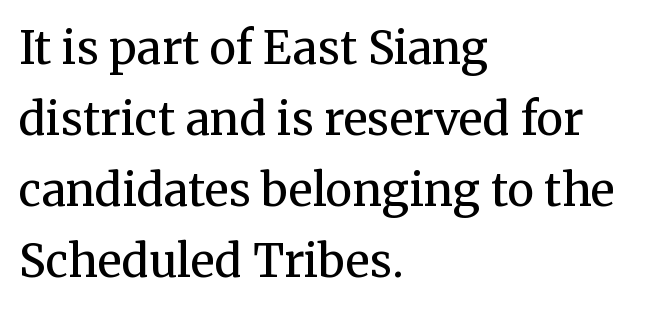
These lines are composed in type with serifs. This sample uses plain, unmodified letter spacing. In terms of leading, this rendering sits right in the middle. A typesetter would call this proportional, since set widths differ per character.
